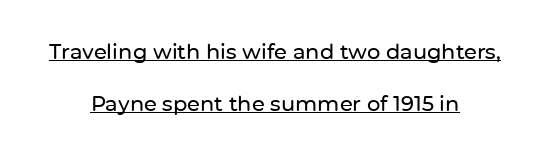
{"italic": "no", "underline": "yes", "align": "center", "line_spacing": "loose", "line_spacing_ratio": 2.47, "letter_spacing": "normal", "letter_spacing_em": 0.0, "glyph_px": 21}
